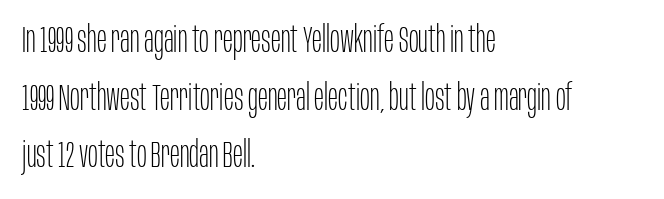
The image shows 37 px thin, condensed sans-serif type, upright; set left-aligned, normal line spacing (1.56x), normal letter spacing, not underlined; low stroke contrast and a large x-height.
